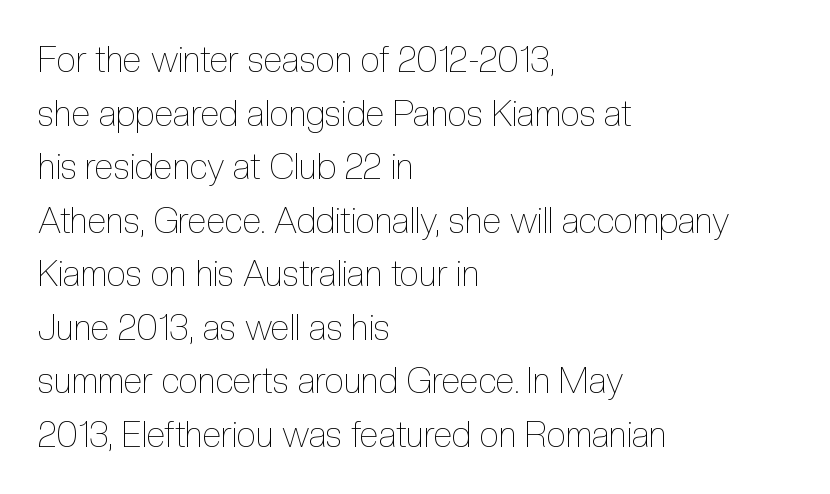
The image shows 35 px thin, condensed type, upright; set left-aligned, normal line spacing (1.53x), normal letter spacing, not underlined; a medium x-height.
